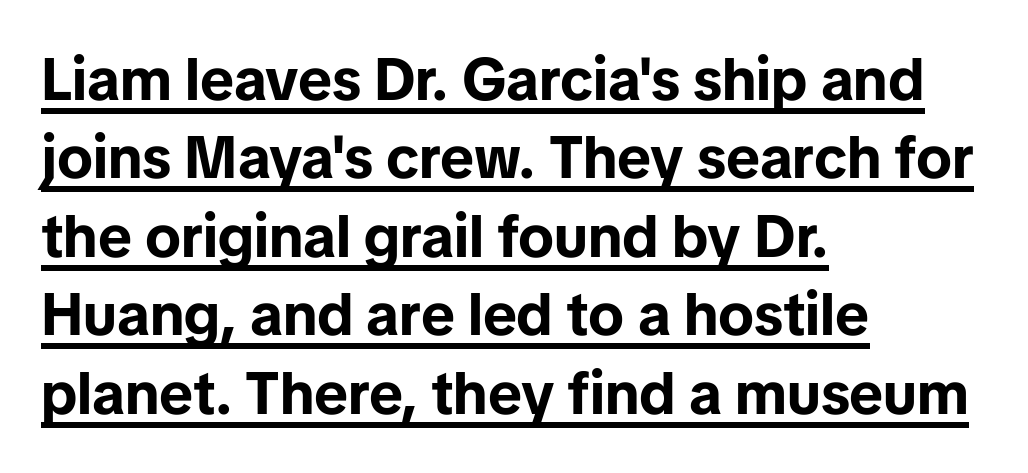
Q: Is the text bold? A: Yes.
Q: Is the text italic (slanted)? A: No, it is upright.
Q: Is the typeface a serif or a sans-serif typeface? A: Sans-serif.
Q: Is the text underlined? A: Yes.
Q: How is the paragraph aligned? A: Left-aligned.
Q: Is the spacing between letters normal or unusually wide? A: Normal.
Q: Is the spacing between lines tight, normal or loose? A: Normal.
Q: Width (condensed, normal, or wide)? A: Normal.
Q: Stroke contrast? A: Low.
Q: x-height? A: Medium.
Q: Monospaced? A: No.
